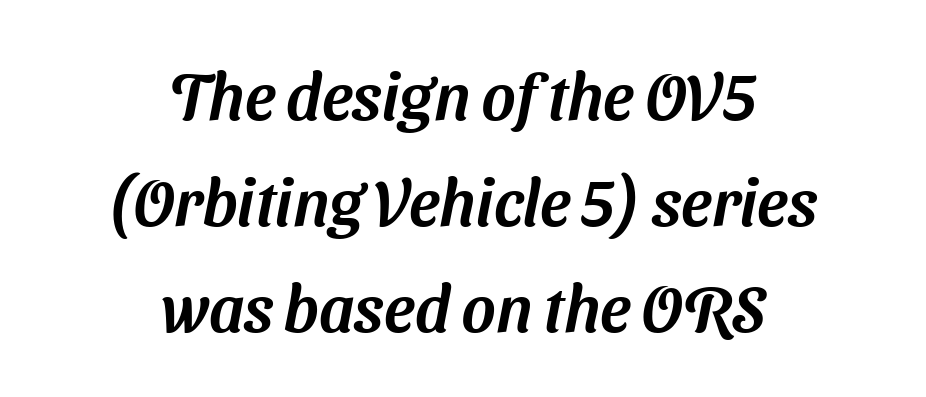
Visually the block forms a symmetrical silhouette, jagged on both flanks. Nobody drew a line under any word here. The font family rendered here belongs to the sans-serif group. Is this a fixed-width face? No — the glyphs have proportional, varying widths.
